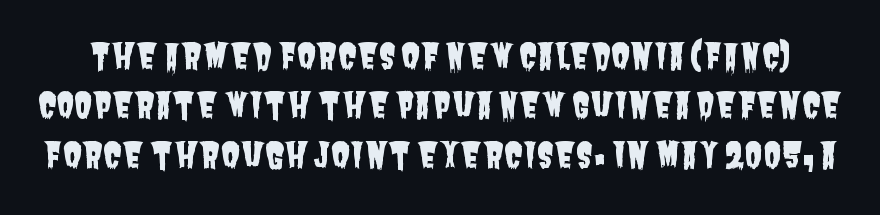
{"serif": "no", "width": "condensed", "stroke_contrast": "low", "x_height": "large", "monospaced": "no", "underline": "no", "line_spacing": "normal", "line_spacing_ratio": 1.41, "letter_spacing": "normal", "letter_spacing_em": 0.0, "glyph_px": 35}
